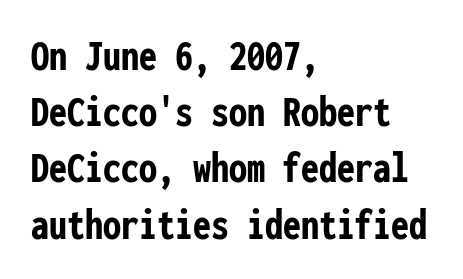
The image shows 45 px semibold, condensed sans-serif type, upright, monospaced; set left-aligned, normal line spacing (1.25x), normal letter spacing, not underlined; low stroke contrast and a medium x-height.
